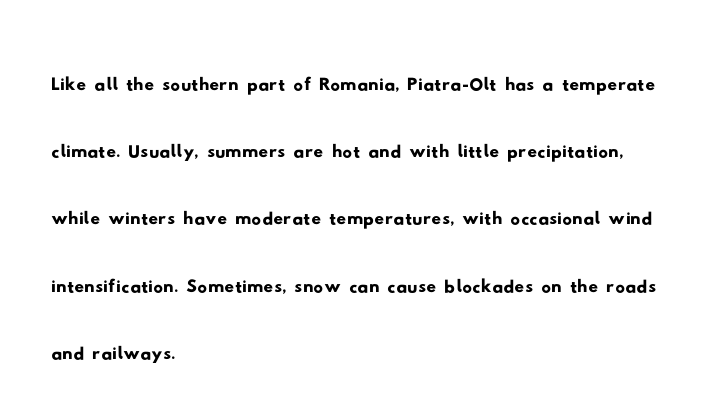
Q: Is the typeface a serif or a sans-serif typeface? A: Sans-serif.
Q: Is the text underlined? A: No.
Q: How is the paragraph aligned? A: Left-aligned.
Q: Is the spacing between letters normal or unusually wide? A: Normal.
Q: Is the spacing between lines tight, normal or loose? A: Normal.
Q: Width (condensed, normal, or wide)? A: Wide.
Q: Stroke contrast? A: Low.
Q: x-height? A: Small.
Q: Monospaced? A: No.
